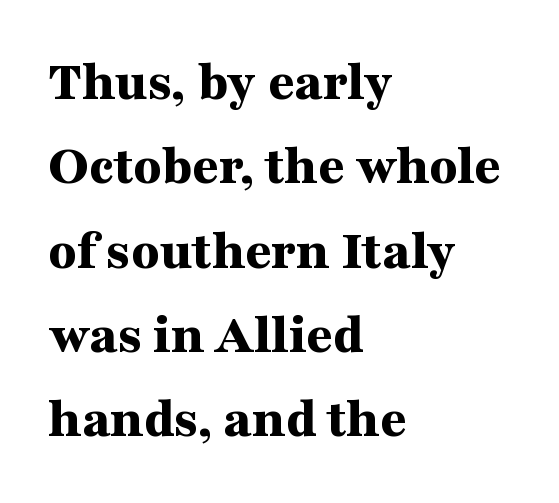
Words float on clear page, feet unadorned. This sample uses plain, unmodified letter spacing. The characters look thick and weighty, a clear bold. Typographically, this falls in the serif category.
